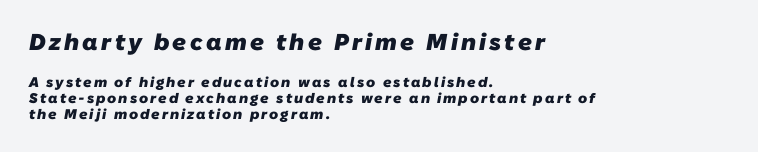
{"bold": "yes", "underline": "no", "align": "left", "line_spacing": "tight", "line_spacing_ratio": 1.15, "larger_block": "first", "size_ratio": 1.64, "glyph_px": 23}
